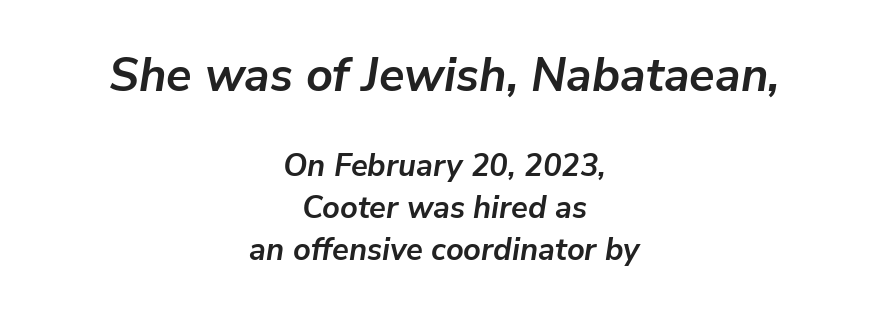
Q: Is the text bold? A: Yes.
Q: Is the text italic (slanted)? A: Yes, it leans right by about 9 degrees.
Q: Is the text underlined? A: No.
Q: How is the paragraph aligned? A: Centered.
Q: Is the spacing between letters normal or unusually wide? A: Normal.
Q: Is the spacing between lines tight, normal or loose? A: Normal.
Q: Which block of text is set in a larger size, the first (top) or the second (bottom)? A: The first (top) one.
Q: Width (condensed, normal, or wide)? A: Normal.
Q: Stroke contrast? A: Low.
Q: x-height? A: Medium.
Q: Monospaced? A: No.
